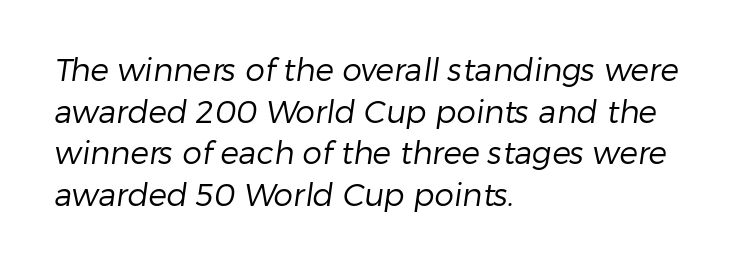
The image shows 31 px regular-weight sans-serif type; set left-aligned, normal line spacing (1.34x), normal letter spacing, not underlined; low stroke contrast and a medium x-height.
